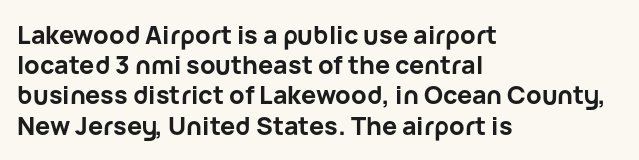
The image shows 25 px bold type, upright; set left-aligned, line spacing 1.21x, normal letter spacing, not underlined.
